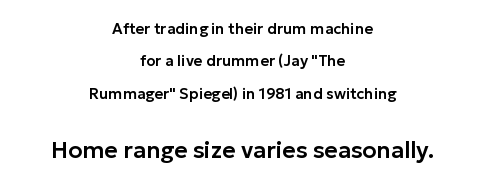
These lines keep a tight, regular rhythm from letter to letter. Which margin do the lines hug? Neither — every line sits in the middle. Descender tails drop into unmarked territory. The designer gave the closing block more size than the opening block. This sample uses an upright cut, with every glyph sitting square on the baseline. Interline gaps are noticeably wide in this sample.
